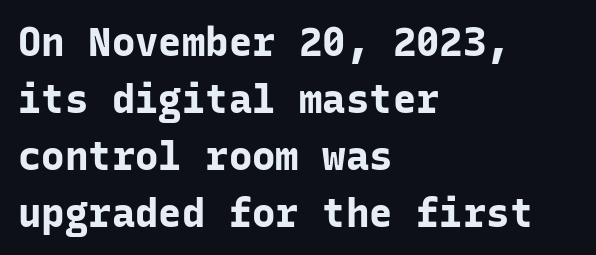
{"serif": "no", "italic": "no", "bold": "yes", "weight": "bold", "width": "normal", "stroke_contrast": "low", "x_height": "medium", "monospaced": "yes", "underline": "no", "align": "left", "line_spacing": "normal", "line_spacing_ratio": 1.46, "letter_spacing": "normal", "letter_spacing_em": 0.0, "glyph_px": 39}
